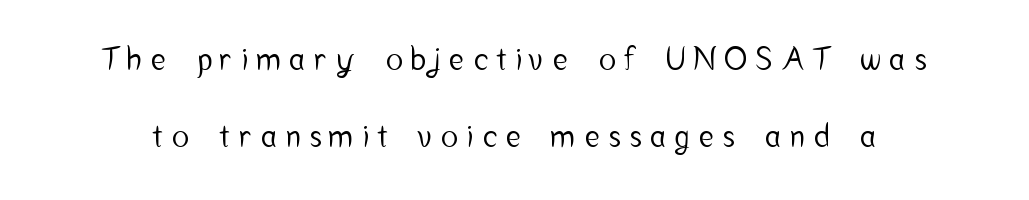
The image shows 31 px condensed sans-serif type, upright; set loose line spacing (2.49x), unusually wide letter spacing (+0.31 em), not underlined; low stroke contrast and a medium x-height.
